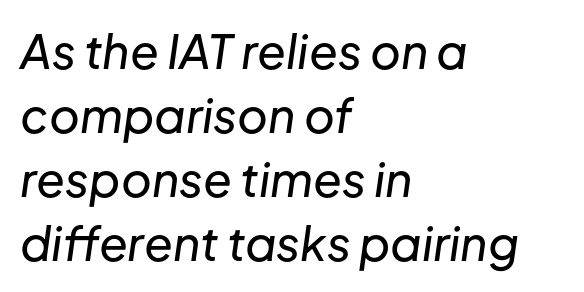
Q: Is the text italic (slanted)? A: Yes, it leans right by about 8 degrees.
Q: Is the text underlined? A: No.
Q: How is the paragraph aligned? A: Left-aligned.
Q: Is the spacing between letters normal or unusually wide? A: Normal.
Q: Is the spacing between lines tight, normal or loose? A: Normal.
Q: Width (condensed, normal, or wide)? A: Normal.
Q: Stroke contrast? A: Low.
Q: x-height? A: Medium.
Q: Monospaced? A: No.
